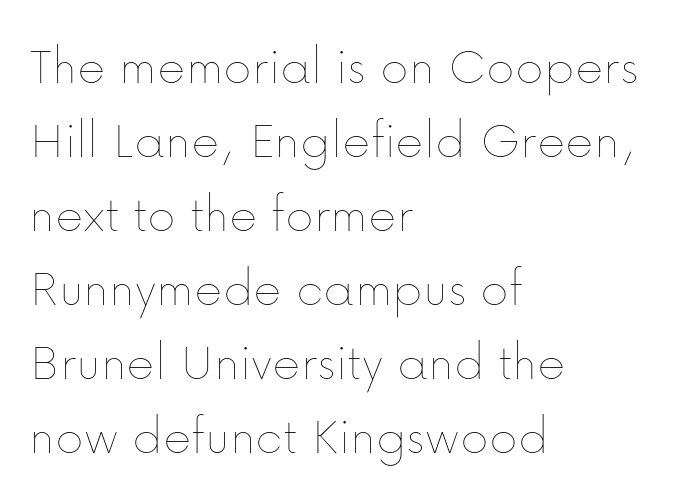
Q: Is the text bold? A: No.
Q: Is the text italic (slanted)? A: No, it is upright.
Q: Is the text underlined? A: No.
Q: How is the paragraph aligned? A: Left-aligned.
Q: Is the spacing between letters normal or unusually wide? A: Normal.
Q: Is the spacing between lines tight, normal or loose? A: Normal.
Q: Width (condensed, normal, or wide)? A: Normal.
Q: Stroke contrast? A: Low.
Q: x-height? A: Medium.
Q: Monospaced? A: No.
